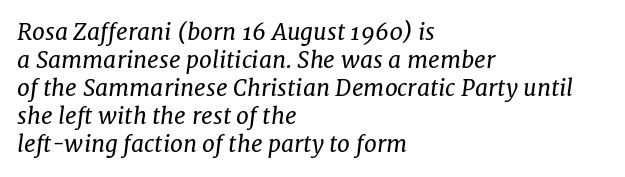
The image shows 23 px text type, italic (leaning right); set left-aligned, line spacing 1.22x, normal letter spacing, not underlined.
